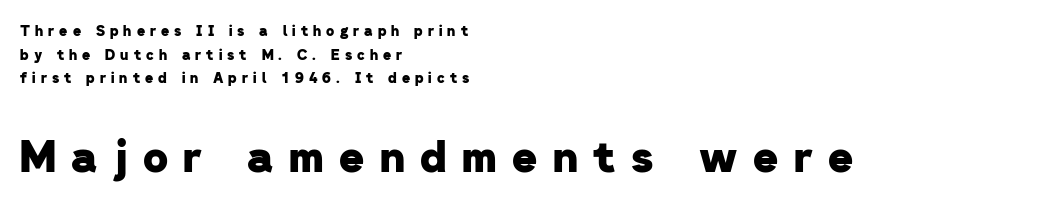
{"serif": "no", "bold": "yes", "weight": "heavy", "width": "normal", "stroke_contrast": "low", "x_height": "medium", "monospaced": "no", "underline": "no", "align": "left", "line_spacing": "normal", "line_spacing_ratio": 1.68, "letter_spacing": "wide", "letter_spacing_em": 0.36, "larger_block": "second", "size_ratio": 3.07, "glyph_px": 43}
